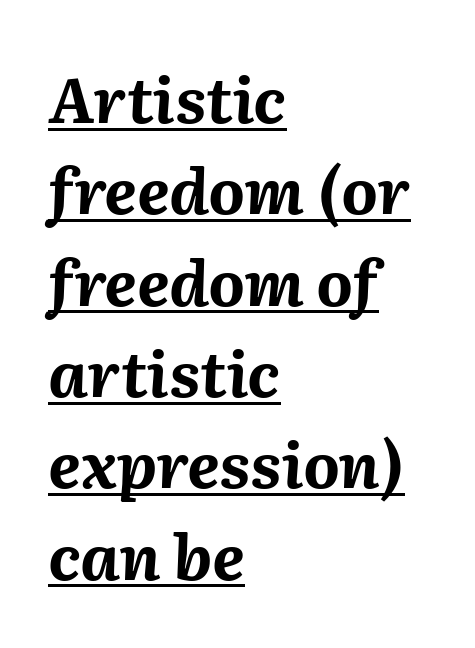
The paragraph has a hard left edge and a soft right edge. Nobody touched the tracking dial on this one. The passage shown is underscored from start to finish. Emphasis by weight is at full strength: bold.
